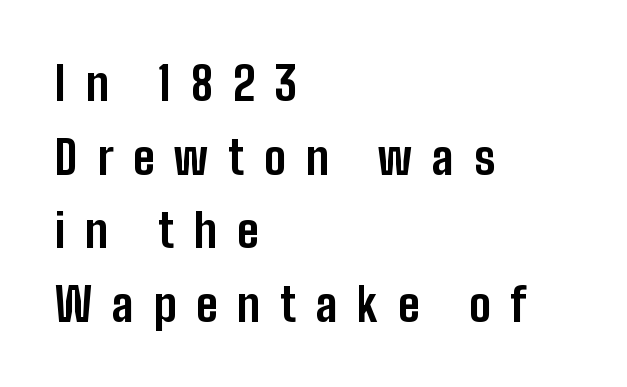
The image shows 46 px bold, condensed sans-serif type, upright; set left-aligned, normal line spacing (1.6x), unusually wide letter spacing (+0.43 em), not underlined; low stroke contrast and a medium x-height.
